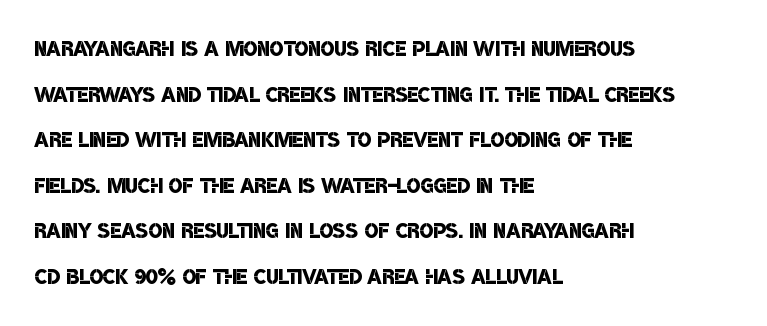
The words here are not underlined. The face used here is rendered with its standard letterfit. You could not count columns in this text — the font is proportionally spaced. Weight: semibold (demi).
